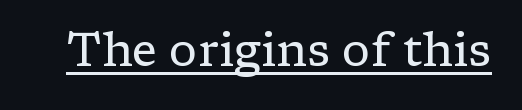
The image shows 47 px regular-weight serif type, upright; set normal letter spacing, underlined; low stroke contrast and a medium x-height.
